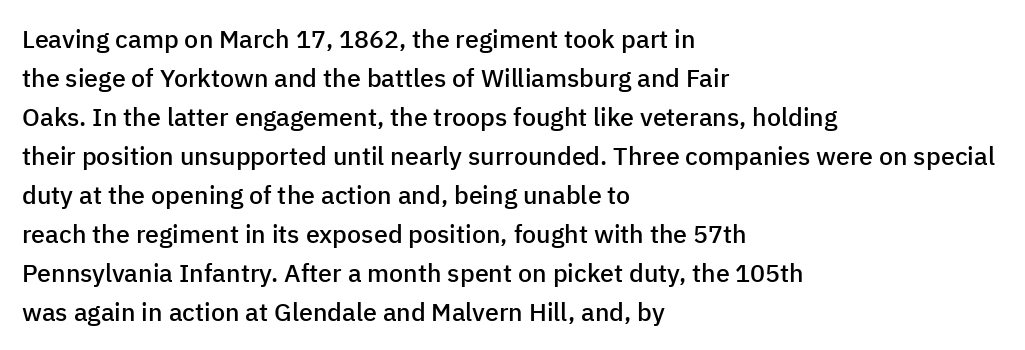
{"italic": "no", "bold": "semi", "underline": "no", "align": "left", "line_spacing": "normal", "line_spacing_ratio": 1.56, "letter_spacing": "normal", "letter_spacing_em": 0.0, "glyph_px": 25}
